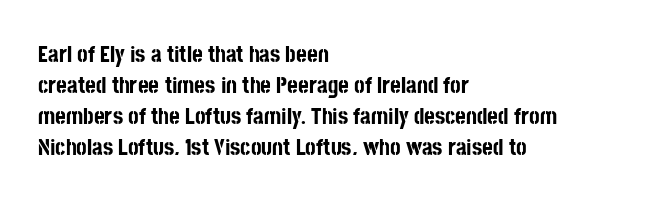
The image shows 23 px bold type, upright; set left-aligned, normal line spacing (1.35x), normal letter spacing, not underlined.
